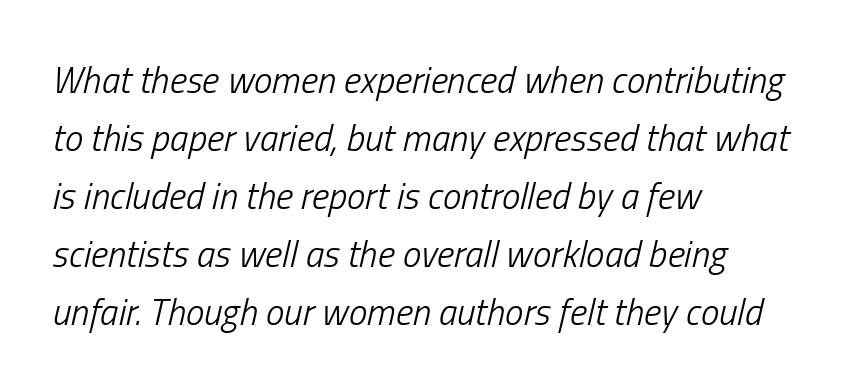
A bare baseline throughout the passage. Does the leading feel generous? No, just average. Compared with typical body copy, the letter spacing here is the same. The font is comparable to plain body text, perhaps lighter. Slanted lettering throughout.
